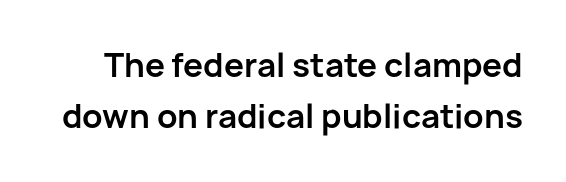
{"serif": "no", "italic": "no", "bold": "yes", "weight": "bold", "width": "normal", "stroke_contrast": "low", "x_height": "medium", "monospaced": "no", "underline": "no", "line_spacing": "normal", "line_spacing_ratio": 1.6, "letter_spacing": "normal", "letter_spacing_em": 0.0, "glyph_px": 32}
